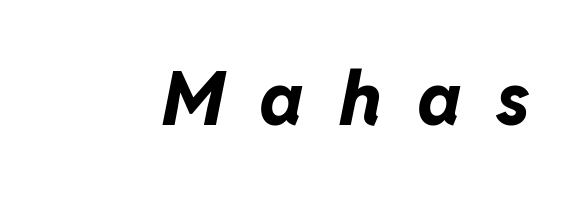
Q: Is the text bold? A: Yes.
Q: Is the text italic (slanted)? A: Yes, it leans right by about 11 degrees.
Q: Is the text underlined? A: No.
Q: Is the spacing between letters normal or unusually wide? A: Unusually wide.
Q: Width (condensed, normal, or wide)? A: Normal.
Q: Stroke contrast? A: Low.
Q: x-height? A: Medium.
Q: Monospaced? A: No.
